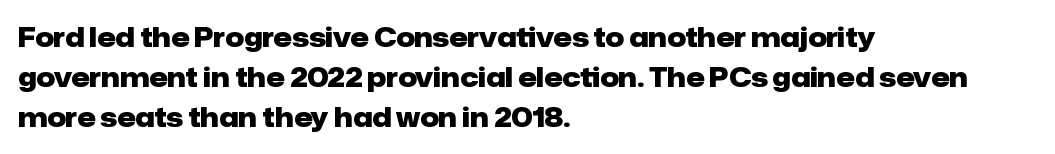
Plenty of ink on the page — the face is bold. Vertical spacing — default. Descenders hang freely into open space. All the whitespace from short lines collects on the right. This rendering leaves character spacing at its baseline value. Do the letters lean? They stand straight.
